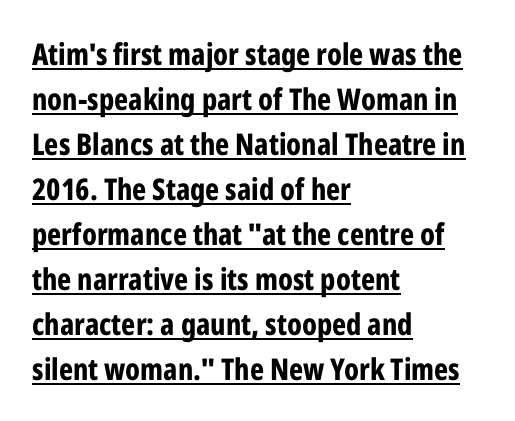
Q: Is the text bold? A: Yes.
Q: Is the text italic (slanted)? A: No, it is upright.
Q: Is the typeface a serif or a sans-serif typeface? A: Sans-serif.
Q: Is the text underlined? A: Yes.
Q: How is the paragraph aligned? A: Left-aligned.
Q: Is the spacing between letters normal or unusually wide? A: Normal.
Q: Is the spacing between lines tight, normal or loose? A: Normal.
Q: Width (condensed, normal, or wide)? A: Condensed.
Q: Stroke contrast? A: Low.
Q: x-height? A: Medium.
Q: Monospaced? A: No.
